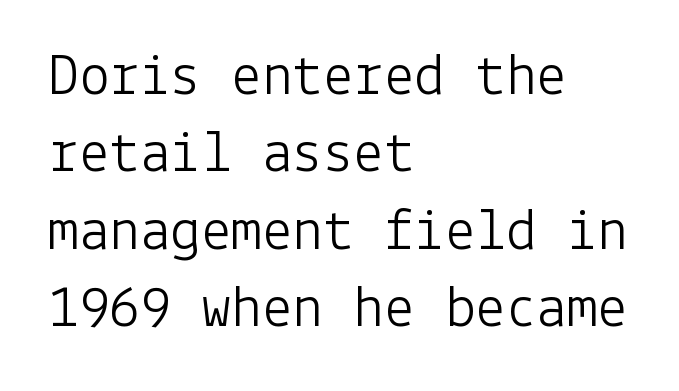
Q: Is the text bold? A: No.
Q: Is the text italic (slanted)? A: No, it is upright.
Q: Is the typeface a serif or a sans-serif typeface? A: Sans-serif.
Q: Is the text underlined? A: No.
Q: How is the paragraph aligned? A: Left-aligned.
Q: Is the spacing between letters normal or unusually wide? A: Normal.
Q: Is the spacing between lines tight, normal or loose? A: Normal.
Q: Width (condensed, normal, or wide)? A: Normal.
Q: Stroke contrast? A: Low.
Q: x-height? A: Medium.
